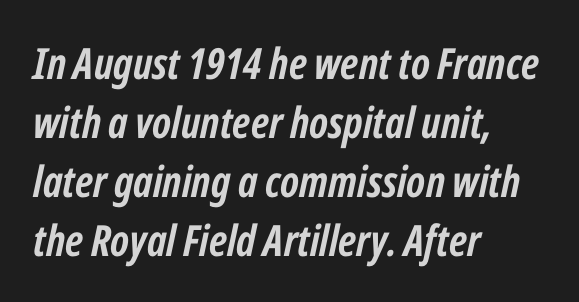
The image shows 43 px semibold, condensed type, italic (leaning right); set left-aligned, normal line spacing (1.37x), normal letter spacing, not underlined; low stroke contrast and a medium x-height.
